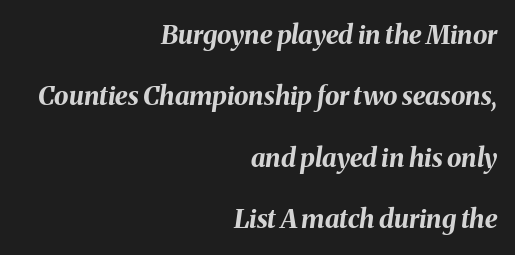
The image shows 26 px bold type, italic (leaning right); set right-aligned, loose line spacing (2.36x), normal letter spacing, not underlined.
